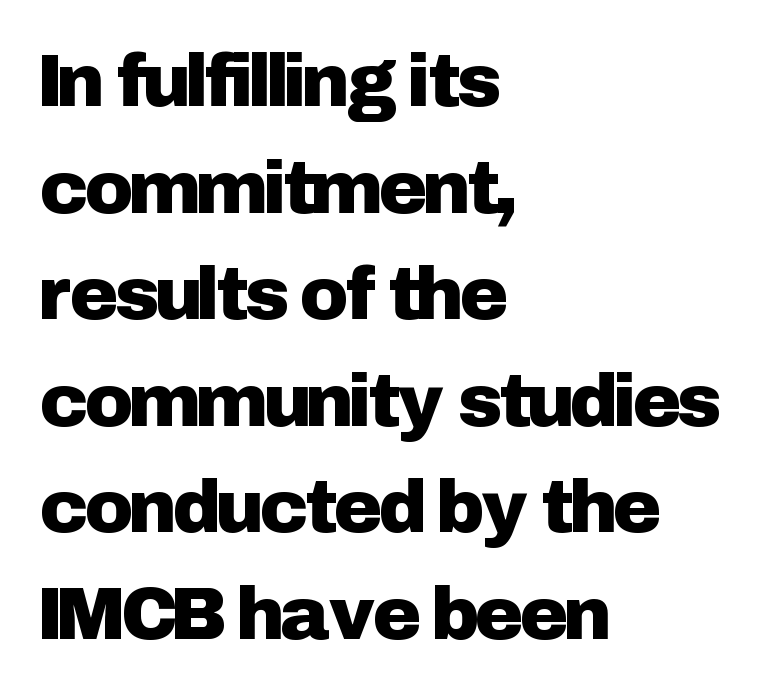
The image shows 74 px sans-serif type, upright; set left-aligned, normal line spacing (1.44x), normal letter spacing, not underlined; low stroke contrast and a medium x-height.
